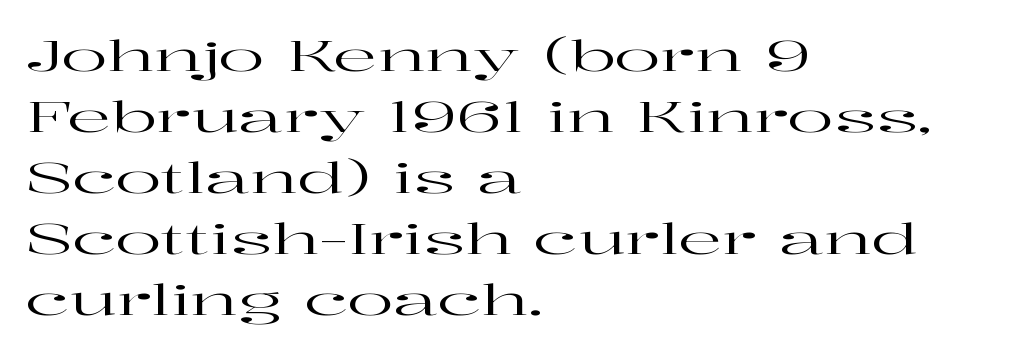
{"serif": "yes", "italic": "no", "width": "wide", "stroke_contrast": "high", "x_height": "medium", "monospaced": "no", "underline": "no", "align": "left", "line_spacing": "normal", "line_spacing_ratio": 1.42, "letter_spacing": "normal", "letter_spacing_em": 0.0, "glyph_px": 43}
